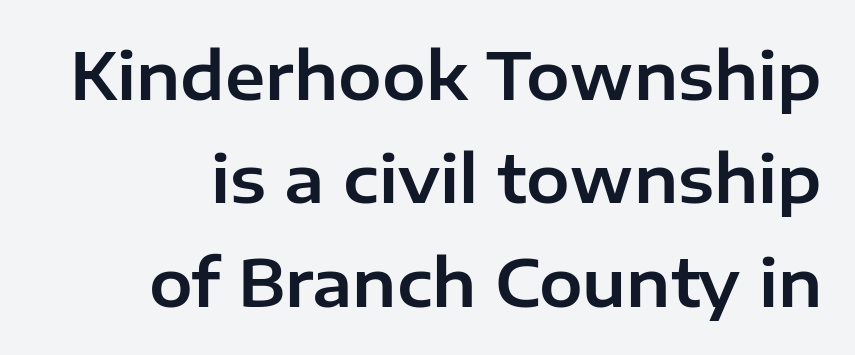
{"serif": "no", "italic": "no", "width": "normal", "stroke_contrast": "low", "x_height": "medium", "monospaced": "no", "underline": "no", "line_spacing": "normal", "line_spacing_ratio": 1.59, "letter_spacing": "normal", "letter_spacing_em": 0.0, "glyph_px": 65}
